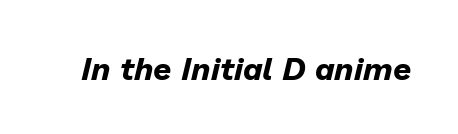
{"italic": "yes", "lean": "right", "slant_degrees": 13, "bold": "yes", "weight": "bold", "width": "normal", "stroke_contrast": "low", "x_height": "medium", "monospaced": "no", "underline": "no", "letter_spacing": "normal", "letter_spacing_em": 0.0, "glyph_px": 32}
